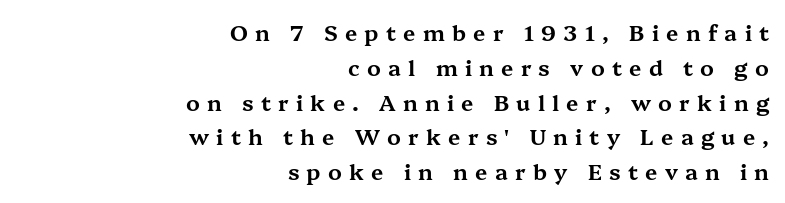
The lines in this sample share a right terminus and differ only in where they begin. Vertical strokes here are truly vertical. Anything drawn beneath the words? Only blank space. Line spacing here is normal. Letter spacing: wide.
